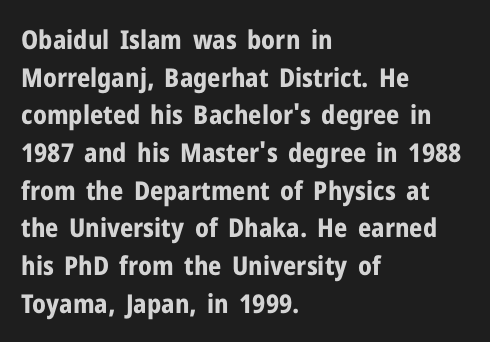
Q: Is the text bold? A: Yes.
Q: Is the text italic (slanted)? A: No, it is upright.
Q: Is the text underlined? A: No.
Q: How is the paragraph aligned? A: Left-aligned.
Q: Is the spacing between letters normal or unusually wide? A: Normal.
Q: Is the spacing between lines tight, normal or loose? A: Normal.
